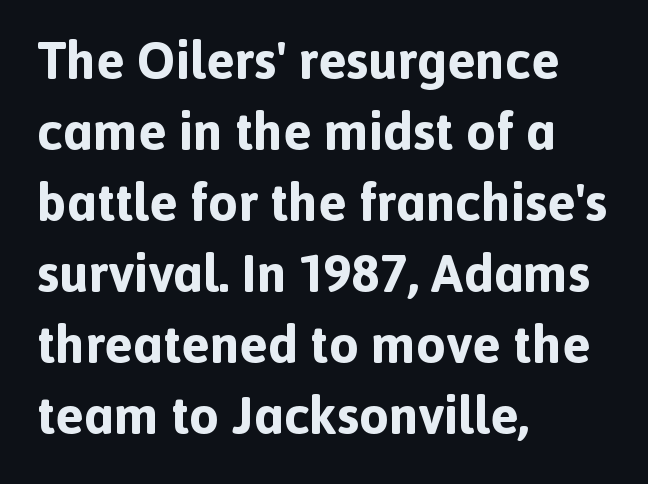
Q: Is the text bold? A: Yes.
Q: Is the text italic (slanted)? A: No, it is upright.
Q: Is the typeface a serif or a sans-serif typeface? A: Sans-serif.
Q: Is the text underlined? A: No.
Q: How is the paragraph aligned? A: Left-aligned.
Q: Is the spacing between letters normal or unusually wide? A: Normal.
Q: Is the spacing between lines tight, normal or loose? A: Normal.
Q: Width (condensed, normal, or wide)? A: Normal.
Q: x-height? A: Medium.
Q: Monospaced? A: No.
